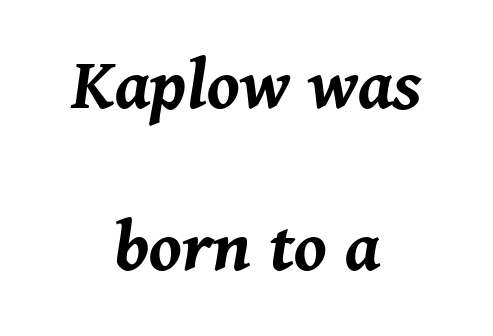
Q: Is the text bold? A: Yes.
Q: Is the text italic (slanted)? A: Yes, it leans right by about 8 degrees.
Q: Is the text underlined? A: No.
Q: How is the paragraph aligned? A: Centered.
Q: Is the spacing between letters normal or unusually wide? A: Normal.
Q: Is the spacing between lines tight, normal or loose? A: Loose.
Q: Width (condensed, normal, or wide)? A: Normal.
Q: Stroke contrast? A: Medium.
Q: x-height? A: Medium.
Q: Monospaced? A: No.
